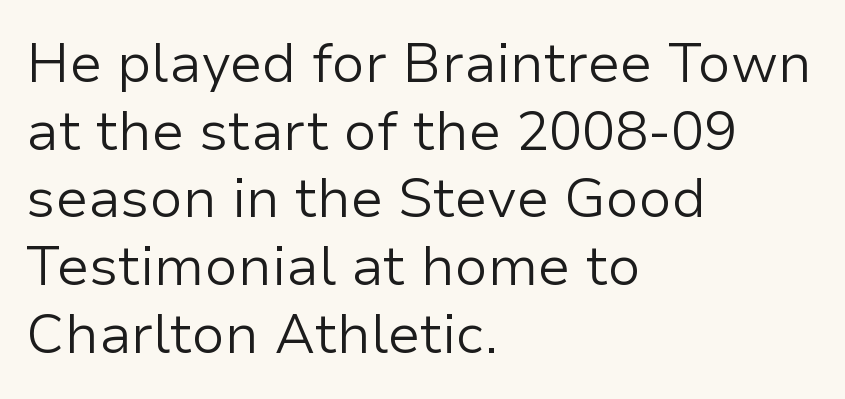
Stems here are at most as thick as an everyday book face. Designer's note — italics off, roman on. Words appear dense and cohesive because spacing is normal. Type without underlining.
